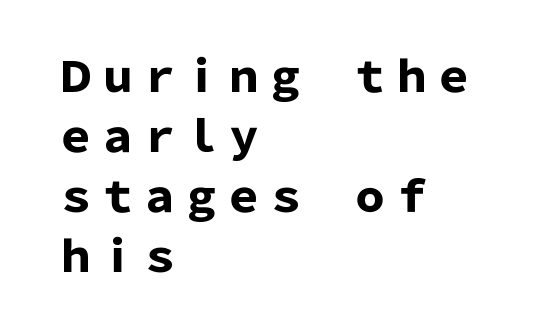
The image shows 42 px heavy sans-serif type, upright; set left-aligned, normal line spacing (1.43x), normal letter spacing, not underlined; low stroke contrast and a medium x-height.
